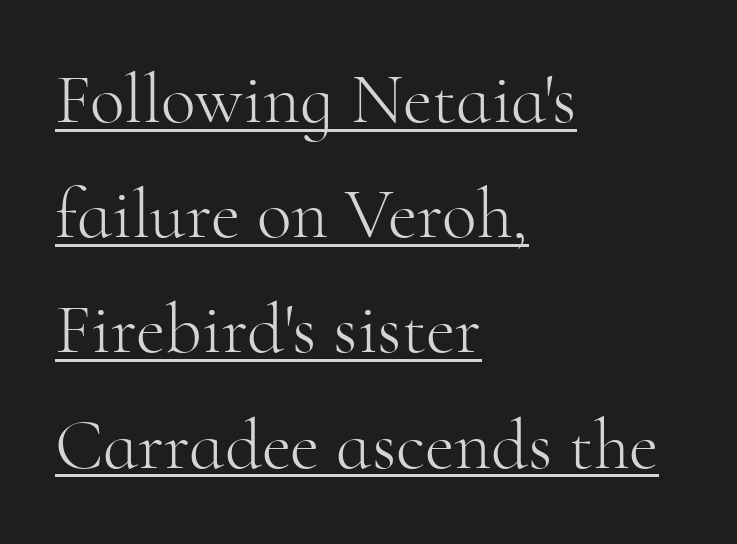
The image shows 72 px light serif type, upright; set left-aligned, normal line spacing (1.6x), normal letter spacing, underlined; high stroke contrast and a small x-height.
